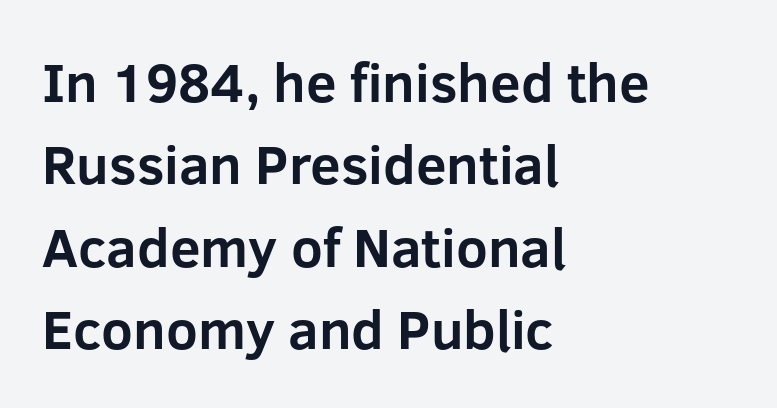
Q: Is the text bold? A: Yes.
Q: Is the text italic (slanted)? A: No, it is upright.
Q: Is the typeface a serif or a sans-serif typeface? A: Sans-serif.
Q: Is the text underlined? A: No.
Q: How is the paragraph aligned? A: Left-aligned.
Q: Is the spacing between letters normal or unusually wide? A: Normal.
Q: Is the spacing between lines tight, normal or loose? A: Normal.
Q: Width (condensed, normal, or wide)? A: Normal.
Q: Stroke contrast? A: Low.
Q: x-height? A: Medium.
Q: Monospaced? A: No.
